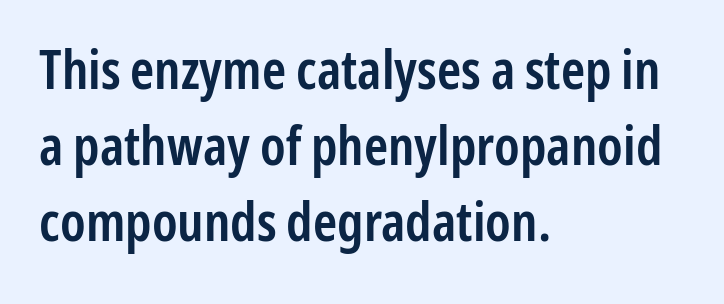
The letters stand upright; this is a roman face. The typesetting leans somewhat heavy: a semibold. The ragged edge is on the right, which tells us the setting is flush left. Think of a printed novel: that variable character pitch is what you see here. Tracking here is standard; glyphs follow each other at the usual distance.
